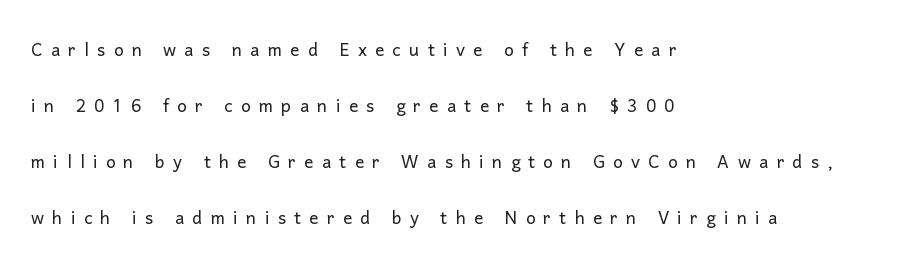
Summary of vertical rhythm: relaxed, with wide interline spacing. Descender tails drop into unmarked territory. A classic flush-left, rag-right setting is used for this passage. The tracking jumps out immediately: characters are airy and widely separated.
